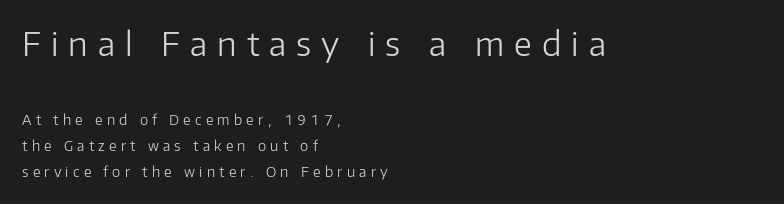
The image shows 33 px light sans-serif type, upright; set left-aligned, line spacing 1.87x, unusually wide letter spacing (+0.3 em), not underlined; the first (top) block is 2.36x larger; low stroke contrast and a medium x-height.
